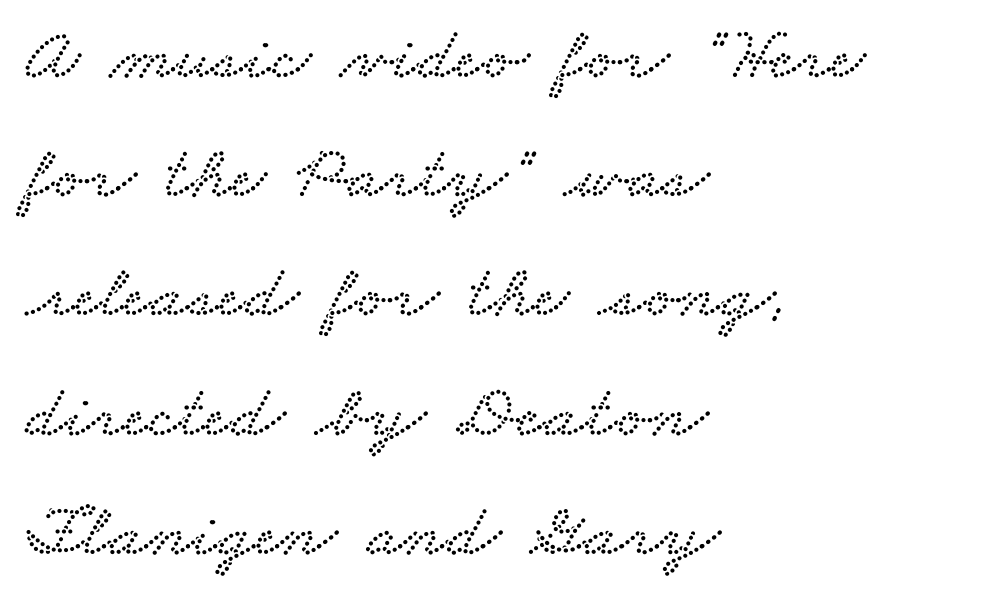
{"serif": "yes", "width": "wide", "stroke_contrast": "low", "x_height": "small", "monospaced": "no", "underline": "no", "align": "left", "line_spacing": "normal", "line_spacing_ratio": 1.59, "letter_spacing": "normal", "letter_spacing_em": 0.0, "glyph_px": 75}
